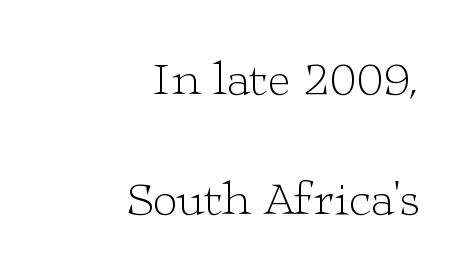
Q: Is the text bold? A: No.
Q: Is the text italic (slanted)? A: No, it is upright.
Q: Is the typeface a serif or a sans-serif typeface? A: Serif.
Q: Is the text underlined? A: No.
Q: How is the paragraph aligned? A: Right-aligned.
Q: Is the spacing between letters normal or unusually wide? A: Normal.
Q: Is the spacing between lines tight, normal or loose? A: Loose.
Q: Width (condensed, normal, or wide)? A: Wide.
Q: Stroke contrast? A: Low.
Q: x-height? A: Medium.
Q: Monospaced? A: No.
